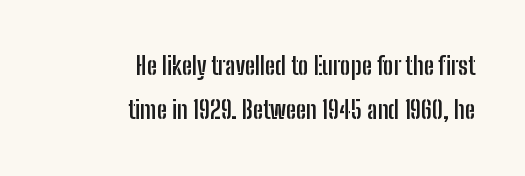
Q: Is the text bold? A: Yes.
Q: Is the text italic (slanted)? A: No, it is upright.
Q: Is the text underlined? A: No.
Q: How is the paragraph aligned? A: Right-aligned.
Q: Is the spacing between letters normal or unusually wide? A: Normal.
